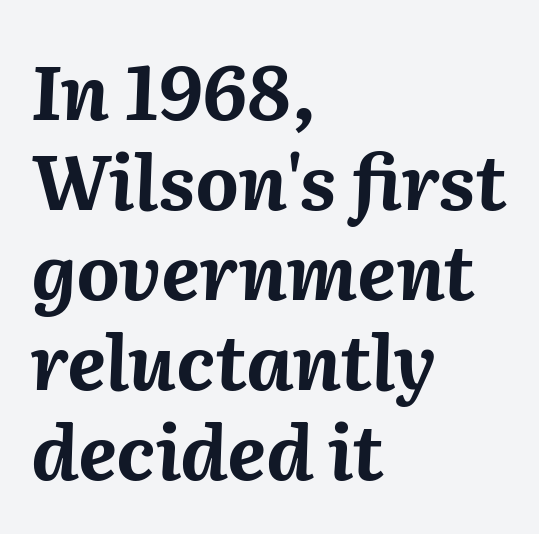
{"italic": "yes", "lean": "right", "slant_degrees": 2, "bold": "yes", "weight": "bold", "width": "normal", "stroke_contrast": "medium", "x_height": "medium", "monospaced": "no", "underline": "no", "align": "left", "line_spacing_ratio": 1.2, "letter_spacing": "normal", "letter_spacing_em": 0.0, "glyph_px": 75}
